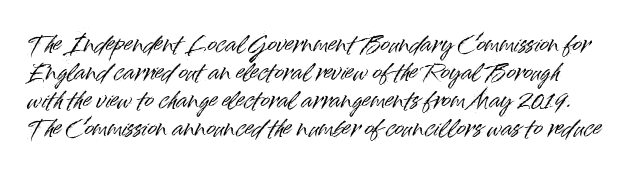
{"underline": "no", "line_spacing": "normal", "line_spacing_ratio": 1.27, "letter_spacing": "normal", "letter_spacing_em": 0.0, "glyph_px": 22}
